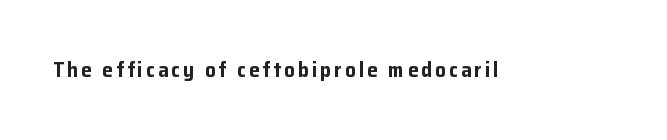
{"italic": "no", "bold": "yes", "underline": "no", "glyph_px": 21}
